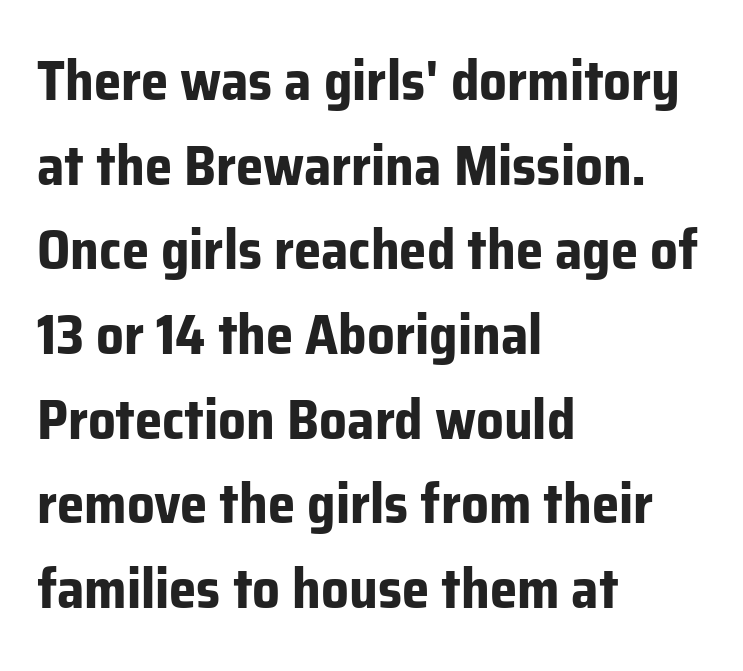
The image shows 55 px bold sans-serif type, upright; set left-aligned, normal line spacing (1.54x), normal letter spacing, not underlined; low stroke contrast and a medium x-height.
